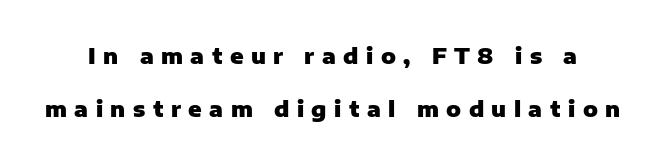
{"italic": "no", "bold": "yes", "underline": "no", "line_spacing": "loose", "line_spacing_ratio": 2.4, "letter_spacing": "wide", "letter_spacing_em": 0.34, "glyph_px": 22}
